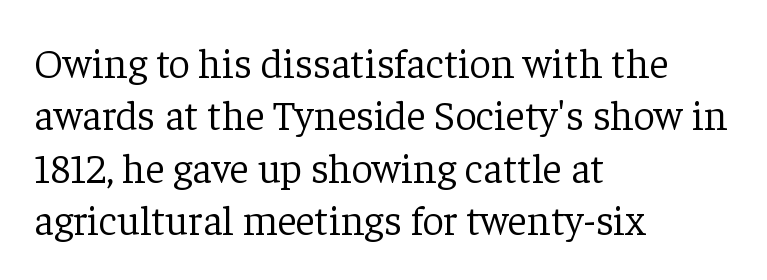
All the whitespace from short lines collects on the right. In terms of leading, this rendering sits right in the middle. The face looks like a standard text weight, possibly lighter. You could not count columns in this text — the font is proportionally spaced. The typeface chosen for these lines features serifs.
